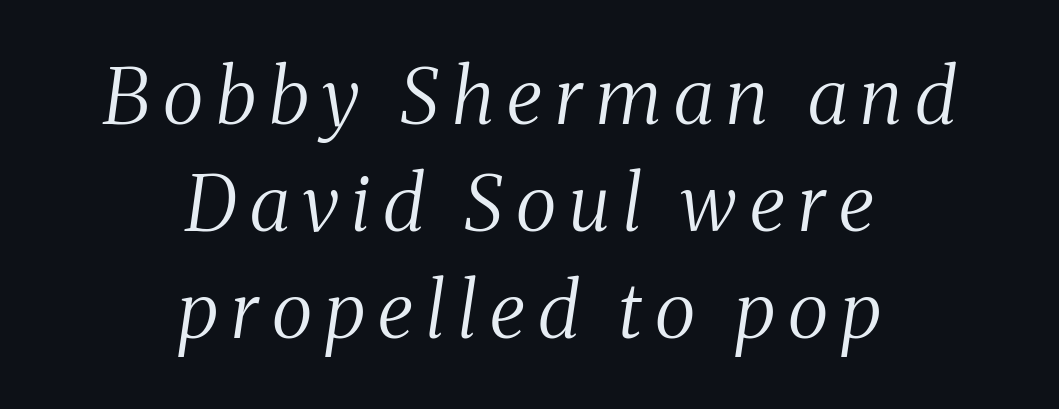
Q: Is the text bold? A: No.
Q: Is the text italic (slanted)? A: Yes, it leans right by about 8 degrees.
Q: Is the typeface a serif or a sans-serif typeface? A: Serif.
Q: Is the text underlined? A: No.
Q: How is the paragraph aligned? A: Centered.
Q: Is the spacing between lines tight, normal or loose? A: Normal.
Q: Width (condensed, normal, or wide)? A: Condensed.
Q: Stroke contrast? A: Medium.
Q: x-height? A: Medium.
Q: Monospaced? A: No.
